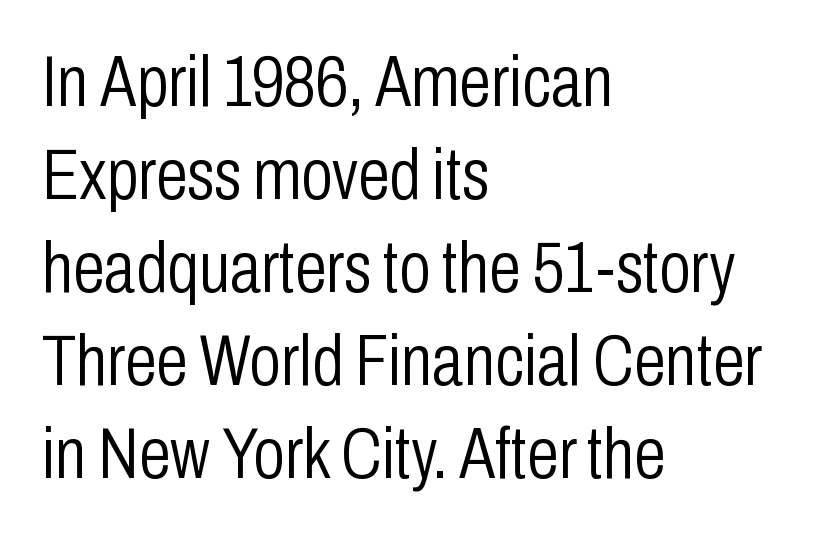
{"serif": "no", "italic": "no", "bold": "no", "weight": "light", "width": "condensed", "stroke_contrast": "low", "x_height": "medium", "monospaced": "no", "underline": "no", "align": "left", "line_spacing": "normal", "line_spacing_ratio": 1.29, "letter_spacing": "normal", "letter_spacing_em": 0.0, "glyph_px": 72}
